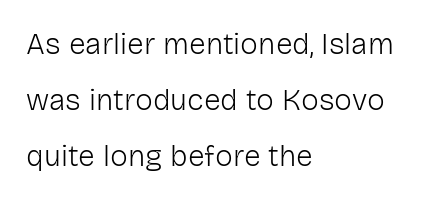
Q: Is the text bold? A: No.
Q: Is the text italic (slanted)? A: No, it is upright.
Q: Is the typeface a serif or a sans-serif typeface? A: Sans-serif.
Q: Is the text underlined? A: No.
Q: How is the paragraph aligned? A: Left-aligned.
Q: Is the spacing between letters normal or unusually wide? A: Normal.
Q: Width (condensed, normal, or wide)? A: Normal.
Q: Stroke contrast? A: Low.
Q: x-height? A: Medium.
Q: Monospaced? A: No.
